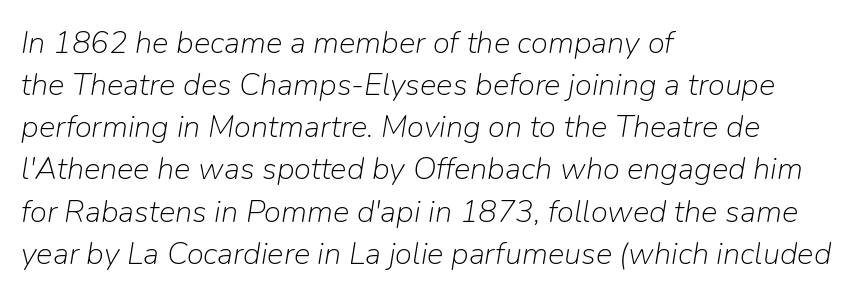
The image shows 31 px light type, italic (leaning right); set left-aligned, normal line spacing (1.36x), normal letter spacing, not underlined; low stroke contrast and a medium x-height.
